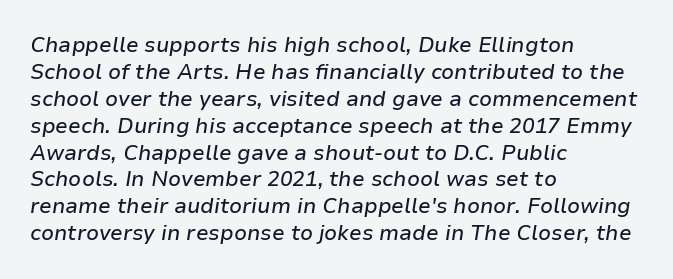
{"italic": "yes", "lean": "right", "slant_degrees": 9, "underline": "no", "align": "left", "line_spacing": "normal", "line_spacing_ratio": 1.28, "letter_spacing": "normal", "letter_spacing_em": 0.0, "glyph_px": 21}
